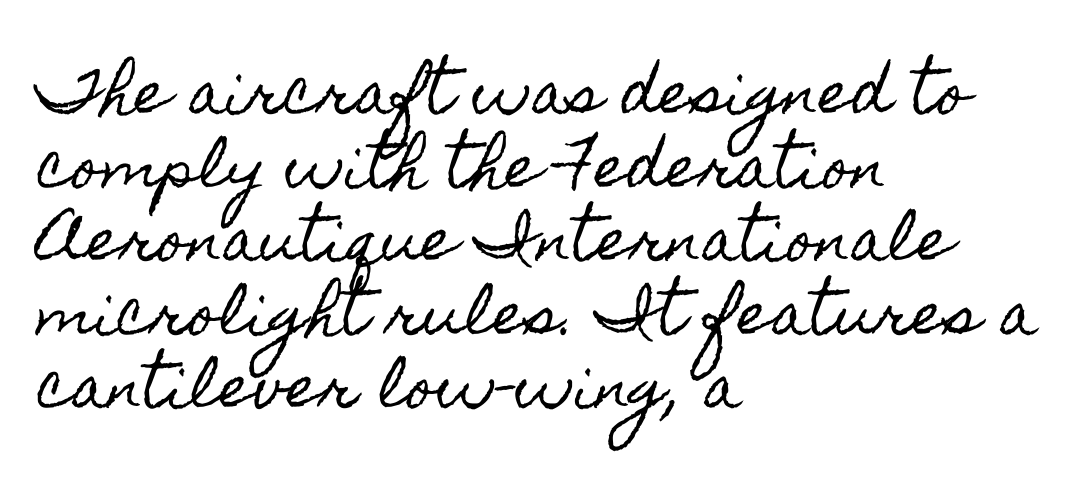
The image shows 57 px condensed type; set left-aligned, normal line spacing (1.29x), normal letter spacing, not underlined; a small x-height.
